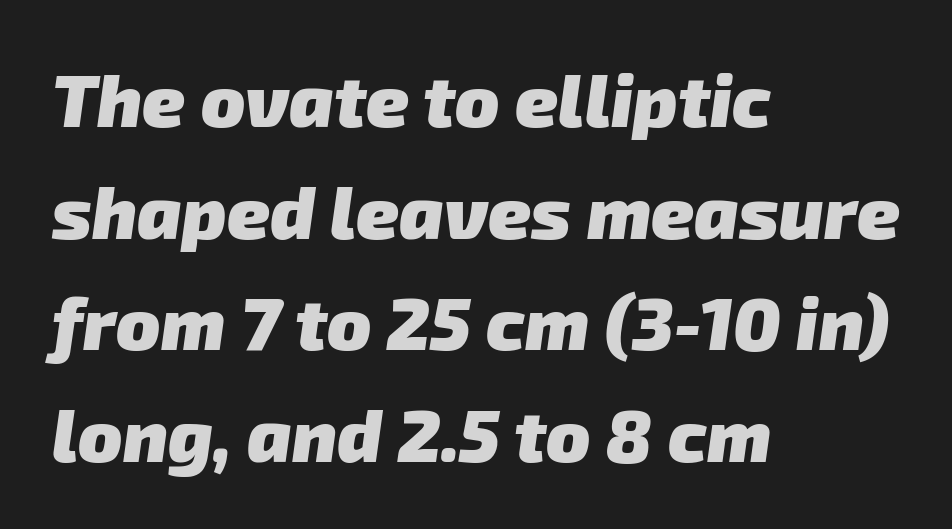
The image shows 73 px heavy sans-serif type; set left-aligned, normal line spacing (1.53x), normal letter spacing, not underlined; low stroke contrast and a medium x-height.
